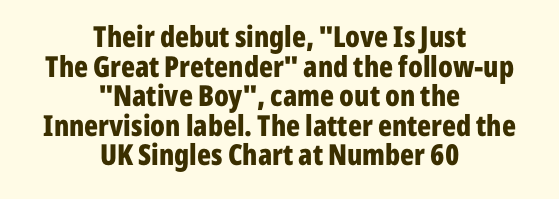
Proportional: the letters do not fall into vertical columns. The tracking reads as untouched default to a designer's eye. Type style note: lacks serifs. No word sits above an underline.
